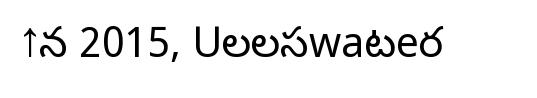
{"serif": "no", "italic": "no", "bold": "no", "weight": "light", "width": "normal", "stroke_contrast": "low", "x_height": "medium", "monospaced": "no", "underline": "no", "letter_spacing": "normal", "letter_spacing_em": 0.0, "glyph_px": 41}
